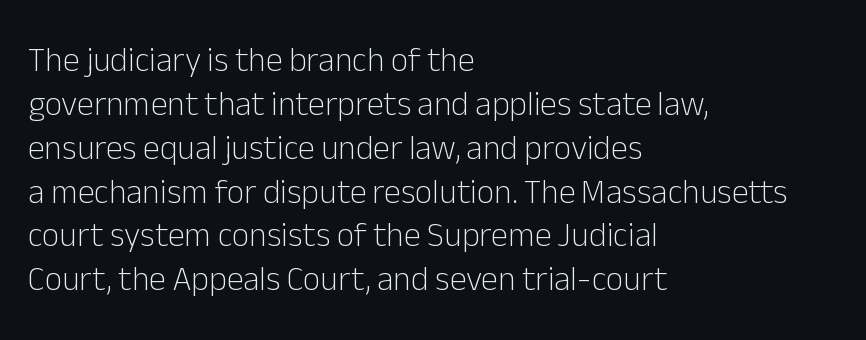
There is no visible air inserted between adjacent glyphs. Posture: upright roman. A typesetter would call this leading conventional body-copy spacing. These lines stack with their left ends in a neat column. A quiet, ordinary-to-light weight characterises the typeface. Letterform terminals end flat and unadorned throughout the passage.
